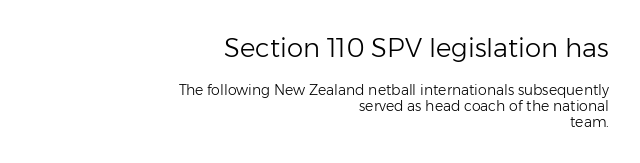
Q: Is the text bold? A: No.
Q: Is the text italic (slanted)? A: No, it is upright.
Q: Is the text underlined? A: No.
Q: How is the paragraph aligned? A: Right-aligned.
Q: Is the spacing between letters normal or unusually wide? A: Normal.
Q: Is the spacing between lines tight, normal or loose? A: Tight.
Q: Which block of text is set in a larger size, the first (top) or the second (bottom)? A: The first (top) one.
